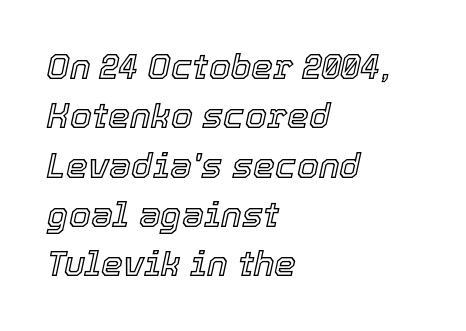
Nothing unusual about the tracking: characters are spaced as the font intends. Line starts are locked; line ends wander. Designer's note — italics engaged. What's the leading like? Ordinary, nothing unusual.
